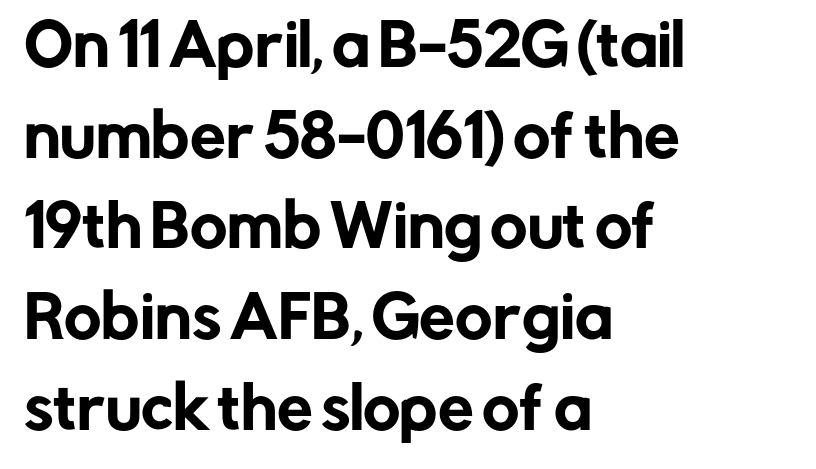
Think of a printed novel: that variable character pitch is what you see here. Ordinary non-slanted type is in use. Typographically, this falls in the sans-serif category. Lines of text with bare space underneath. Short note: letters normally spaced.
